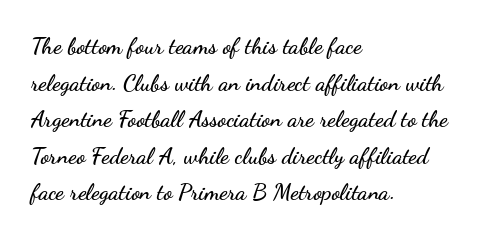
Notice how the passage keeps a crisp vertical edge on the left only. A typesetter would call this leading conventional body-copy spacing. Is the letter spacing exaggerated? No — it looks like the ordinary default.
